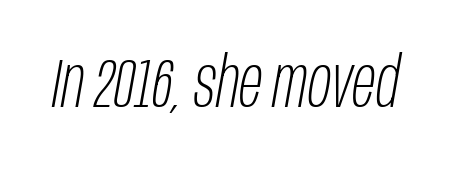
Q: Is the text bold? A: No.
Q: Is the text italic (slanted)? A: Yes, it leans right by about 10 degrees.
Q: Is the text underlined? A: No.
Q: Is the spacing between letters normal or unusually wide? A: Normal.
Q: Width (condensed, normal, or wide)? A: Condensed.
Q: Stroke contrast? A: Low.
Q: x-height? A: Large.
Q: Monospaced? A: No.
